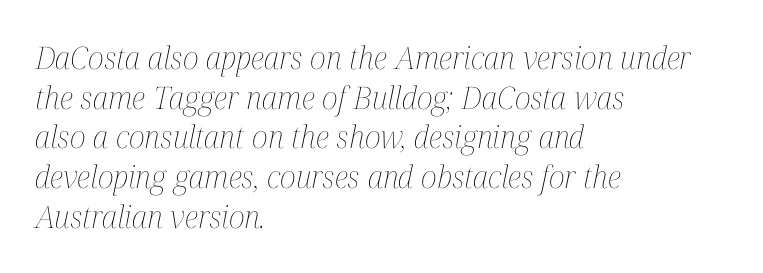
Q: Is the text bold? A: No.
Q: Is the text italic (slanted)? A: Yes, it leans right by about 12 degrees.
Q: Is the text underlined? A: No.
Q: How is the paragraph aligned? A: Left-aligned.
Q: Is the spacing between letters normal or unusually wide? A: Normal.
Q: Is the spacing between lines tight, normal or loose? A: Normal.
Q: Width (condensed, normal, or wide)? A: Condensed.
Q: Stroke contrast? A: Medium.
Q: x-height? A: Medium.
Q: Monospaced? A: No.
